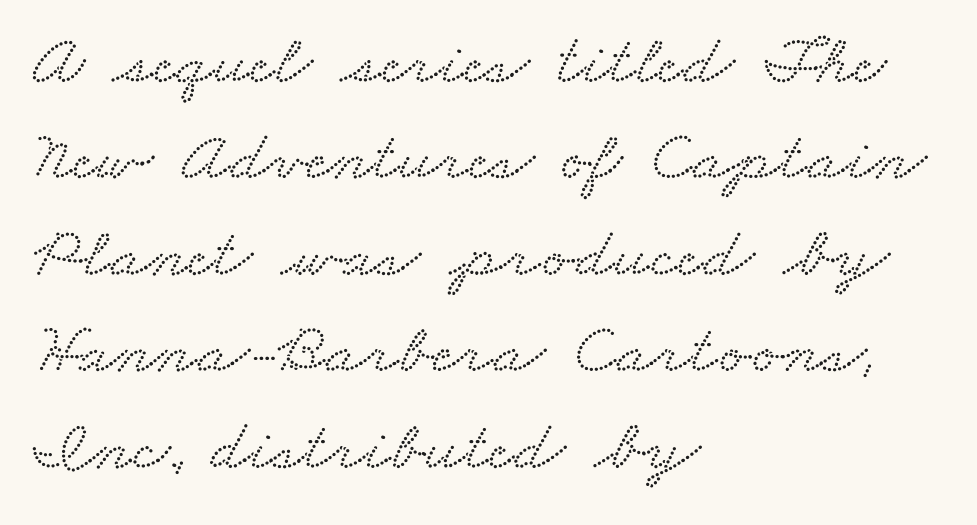
Words float on clear page, feet unadorned. A typesetter would call this proportional, since set widths differ per character. Serif or sans? Serif — the stroke terminals have little feet. Honestly, the row spacing looks completely unremarkable. The paragraph shown leans on its left margin.
